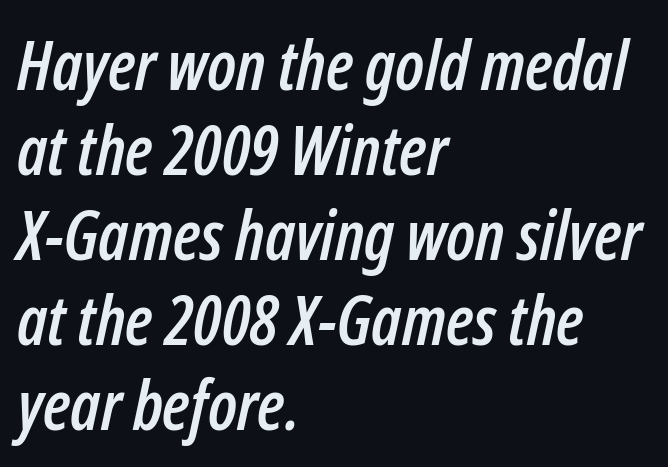
Q: Is the text italic (slanted)? A: Yes, it leans right by about 12 degrees.
Q: Is the text underlined? A: No.
Q: How is the paragraph aligned? A: Left-aligned.
Q: Is the spacing between letters normal or unusually wide? A: Normal.
Q: Is the spacing between lines tight, normal or loose? A: Normal.
Q: Width (condensed, normal, or wide)? A: Condensed.
Q: Stroke contrast? A: Low.
Q: x-height? A: Medium.
Q: Monospaced? A: No.
